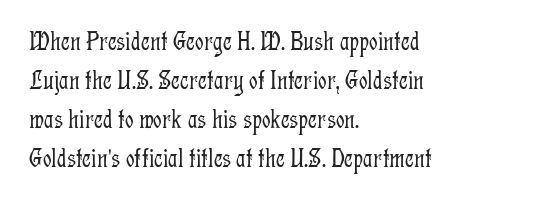
{"italic": "no", "bold": "no", "underline": "no", "align": "left", "line_spacing": "normal", "line_spacing_ratio": 1.45, "letter_spacing": "normal", "letter_spacing_em": 0.0, "glyph_px": 27}
